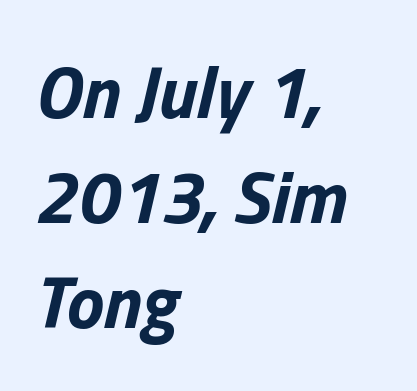
Q: Is the text bold? A: Yes.
Q: Is the text italic (slanted)? A: Yes, it leans right by about 13 degrees.
Q: Is the text underlined? A: No.
Q: How is the paragraph aligned? A: Left-aligned.
Q: Is the spacing between letters normal or unusually wide? A: Normal.
Q: Is the spacing between lines tight, normal or loose? A: Normal.
Q: Width (condensed, normal, or wide)? A: Normal.
Q: Stroke contrast? A: Low.
Q: x-height? A: Medium.
Q: Monospaced? A: No.
